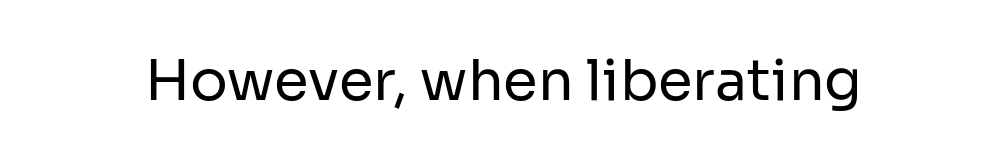
Q: Is the text bold? A: No.
Q: Is the text italic (slanted)? A: No, it is upright.
Q: Is the typeface a serif or a sans-serif typeface? A: Sans-serif.
Q: Is the text underlined? A: No.
Q: Is the spacing between letters normal or unusually wide? A: Normal.
Q: Width (condensed, normal, or wide)? A: Normal.
Q: Stroke contrast? A: Low.
Q: x-height? A: Medium.
Q: Monospaced? A: No.
